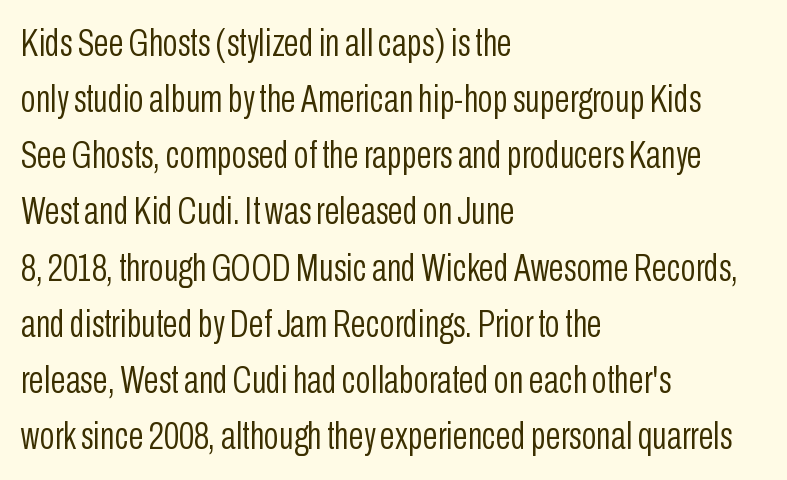
The image shows 39 px light, condensed sans-serif type, upright; set left-aligned, normal line spacing (1.44x), normal letter spacing, not underlined; low stroke contrast and a medium x-height.
